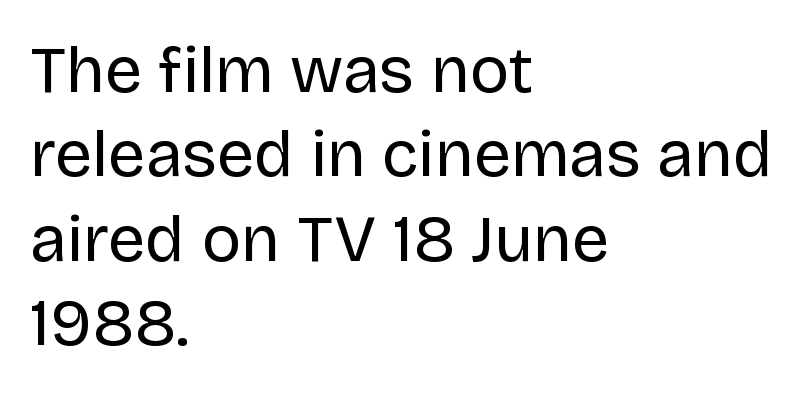
{"serif": "no", "italic": "no", "bold": "no", "weight": "regular", "width": "normal", "stroke_contrast": "low", "x_height": "large", "monospaced": "no", "underline": "no", "align": "left", "line_spacing": "normal", "line_spacing_ratio": 1.28, "letter_spacing": "normal", "letter_spacing_em": 0.0, "glyph_px": 66}
